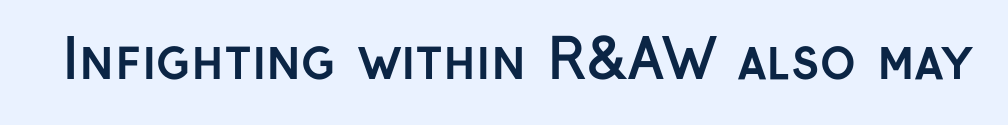
Q: Is the text bold? A: Yes.
Q: Is the text italic (slanted)? A: No, it is upright.
Q: Is the typeface a serif or a sans-serif typeface? A: Sans-serif.
Q: Is the text underlined? A: No.
Q: Is the spacing between letters normal or unusually wide? A: Normal.
Q: Width (condensed, normal, or wide)? A: Normal.
Q: Stroke contrast? A: Low.
Q: x-height? A: Medium.
Q: Monospaced? A: No.
